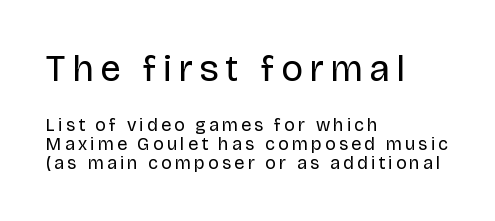
Q: Is the text bold? A: No.
Q: Is the text italic (slanted)? A: No, it is upright.
Q: Is the typeface a serif or a sans-serif typeface? A: Sans-serif.
Q: Is the text underlined? A: No.
Q: How is the paragraph aligned? A: Left-aligned.
Q: Is the spacing between lines tight, normal or loose? A: Tight.
Q: Which block of text is set in a larger size, the first (top) or the second (bottom)? A: The first (top) one.
Q: Width (condensed, normal, or wide)? A: Normal.
Q: Stroke contrast? A: Low.
Q: x-height? A: Large.
Q: Monospaced? A: No.
